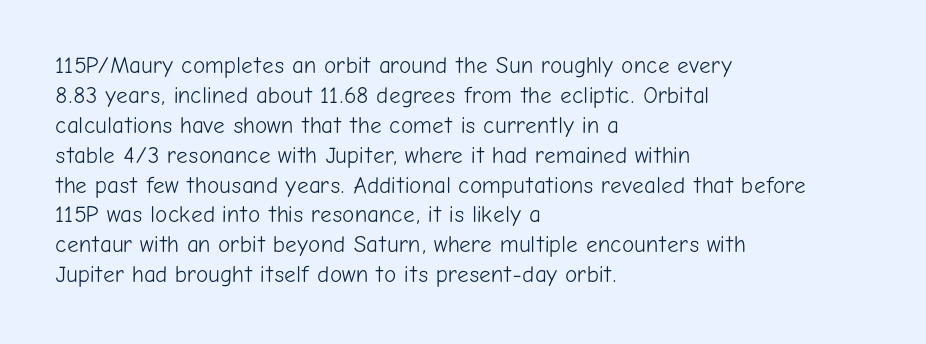
{"italic": "no", "bold": "no", "underline": "no", "align": "left", "line_spacing": "normal", "line_spacing_ratio": 1.3, "letter_spacing": "normal", "letter_spacing_em": 0.0, "glyph_px": 23}
